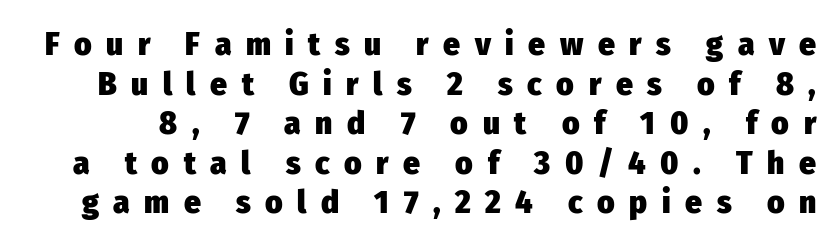
These lines are rendered in a variable-pitch font. This is the regular roman posture of the typeface. Letters rest on an invisible, unmarked baseline. The glyphs have the mass of a bold cut.
